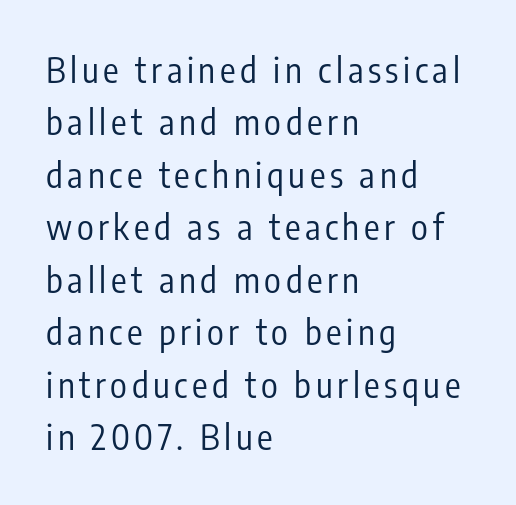
{"serif": "no", "italic": "no", "bold": "no", "weight": "regular", "width": "condensed", "stroke_contrast": "low", "x_height": "medium", "monospaced": "no", "underline": "no", "align": "left", "line_spacing": "normal", "line_spacing_ratio": 1.5, "glyph_px": 35}
